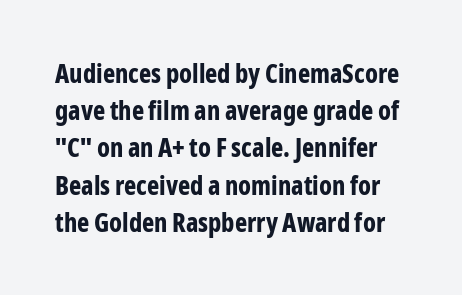
Q: Is the text bold? A: Yes.
Q: Is the text italic (slanted)? A: No, it is upright.
Q: Is the text underlined? A: No.
Q: Is the spacing between letters normal or unusually wide? A: Normal.
Q: Is the spacing between lines tight, normal or loose? A: Normal.
